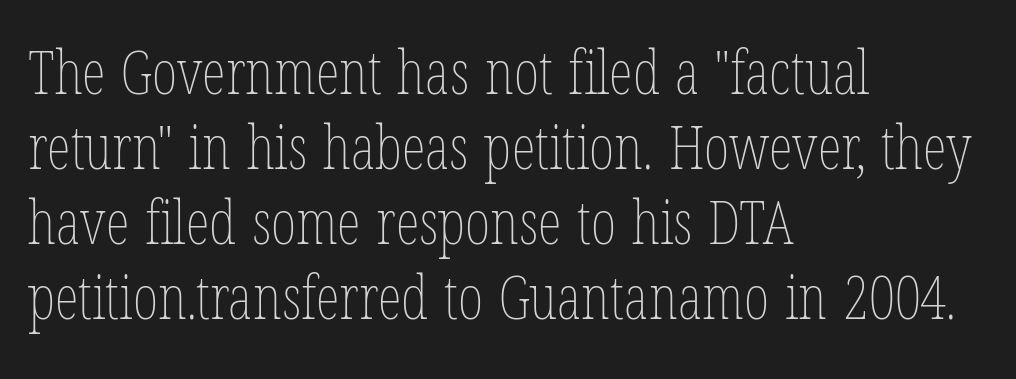
The image shows 61 px thin, condensed type, upright; set left-aligned, line spacing 1.23x, normal letter spacing, not underlined; low stroke contrast and a medium x-height.
